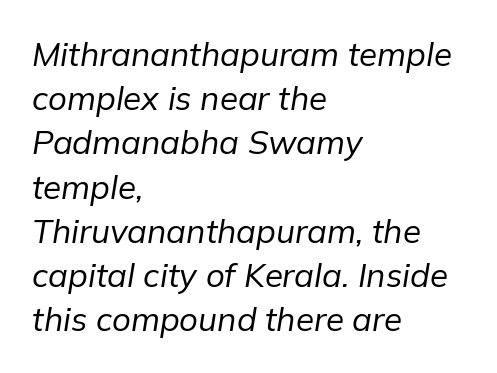
The image shows 33 px regular-weight type, italic (leaning right); set left-aligned, normal line spacing (1.34x), normal letter spacing, not underlined; low stroke contrast and a medium x-height.
